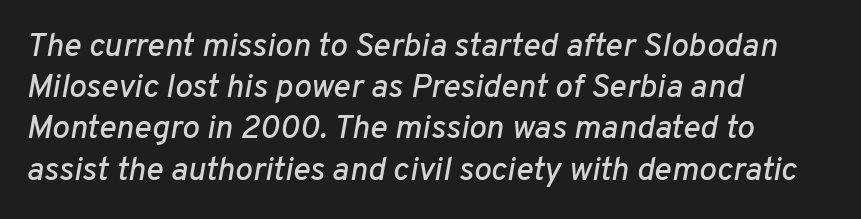
The face used here is proportionally spaced, like ordinary book or web type. Only glyphs here, with clear space below each row. The rag falls on the right side of this text block. The rendering keeps characters at their native spacing.
